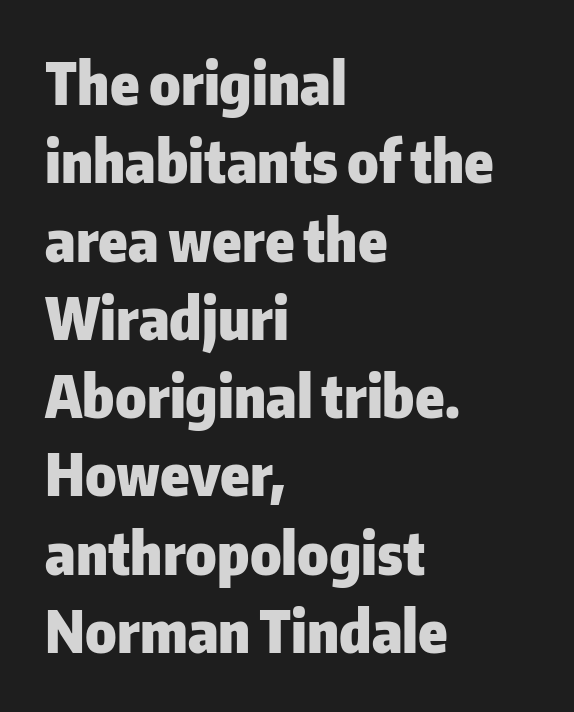
{"serif": "no", "italic": "no", "bold": "yes", "weight": "heavy", "width": "normal", "stroke_contrast": "low", "x_height": "medium", "monospaced": "no", "underline": "no", "align": "left", "line_spacing": "normal", "line_spacing_ratio": 1.35, "letter_spacing": "normal", "letter_spacing_em": 0.0, "glyph_px": 58}
